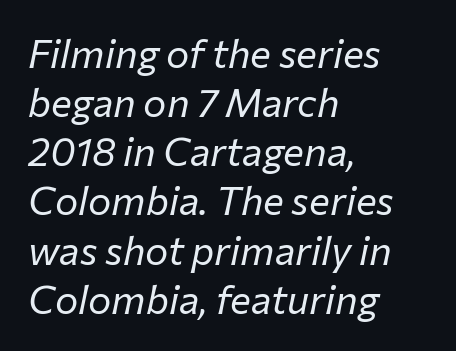
Q: Is the text bold? A: No.
Q: Is the text italic (slanted)? A: Yes, it leans right by about 12 degrees.
Q: Is the text underlined? A: No.
Q: How is the paragraph aligned? A: Left-aligned.
Q: Is the spacing between letters normal or unusually wide? A: Normal.
Q: Is the spacing between lines tight, normal or loose? A: Normal.
Q: Width (condensed, normal, or wide)? A: Normal.
Q: Stroke contrast? A: Low.
Q: x-height? A: Medium.
Q: Monospaced? A: No.
